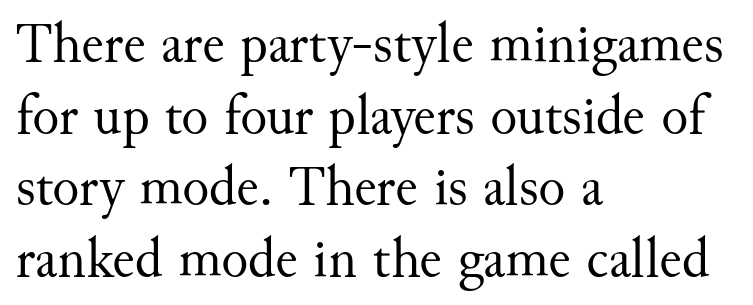
{"serif": "yes", "italic": "no", "bold": "no", "weight": "regular", "width": "normal", "stroke_contrast": "medium", "x_height": "small", "monospaced": "no", "underline": "no", "align": "left", "line_spacing": "normal", "line_spacing_ratio": 1.28, "letter_spacing": "normal", "letter_spacing_em": 0.0, "glyph_px": 56}
